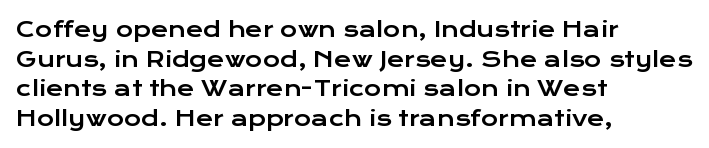
The image shows 21 px text type, upright; set left-aligned, normal line spacing (1.41x), normal letter spacing, not underlined.
